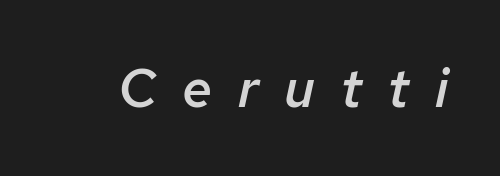
Q: Is the text bold? A: Semi-bold.
Q: Is the text italic (slanted)? A: Yes, it leans right by about 12 degrees.
Q: Is the text underlined? A: No.
Q: Is the spacing between letters normal or unusually wide? A: Unusually wide.
Q: Width (condensed, normal, or wide)? A: Normal.
Q: Stroke contrast? A: Low.
Q: x-height? A: Medium.
Q: Monospaced? A: No.
